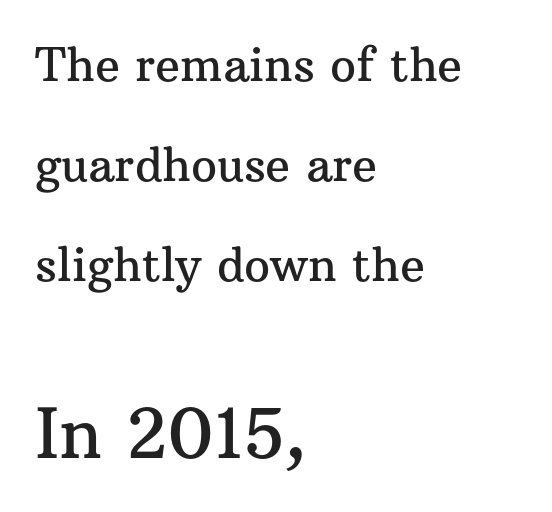
Q: Is the text italic (slanted)? A: No, it is upright.
Q: Is the typeface a serif or a sans-serif typeface? A: Serif.
Q: Is the text underlined? A: No.
Q: How is the paragraph aligned? A: Left-aligned.
Q: Is the spacing between letters normal or unusually wide? A: Normal.
Q: Is the spacing between lines tight, normal or loose? A: Loose.
Q: Which block of text is set in a larger size, the first (top) or the second (bottom)? A: The second (bottom) one.
Q: Width (condensed, normal, or wide)? A: Normal.
Q: Stroke contrast? A: Medium.
Q: x-height? A: Medium.
Q: Monospaced? A: No.
